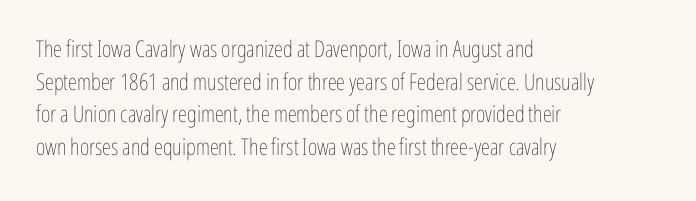
The image shows 23 px text type, upright; set left-aligned, normal line spacing (1.42x), normal letter spacing, not underlined.
